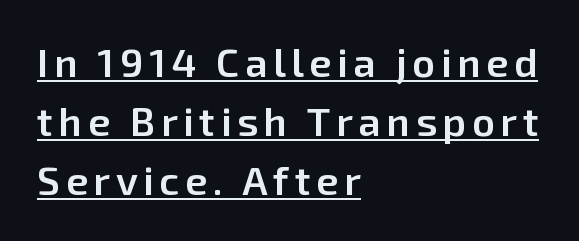
The image shows 40 px semibold sans-serif type, upright; set left-aligned, normal line spacing (1.47x), underlined; low stroke contrast and a medium x-height.
